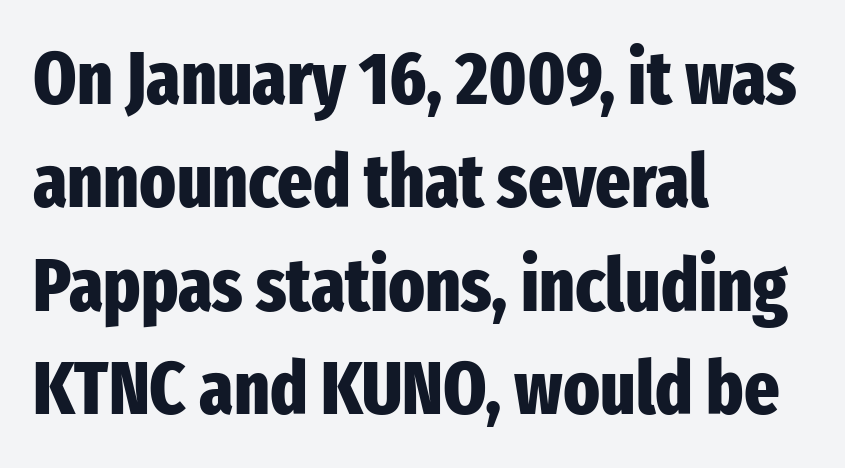
The image shows 75 px heavy, condensed sans-serif type, upright; set left-aligned, normal line spacing (1.38x), normal letter spacing, not underlined; low stroke contrast and a medium x-height.
